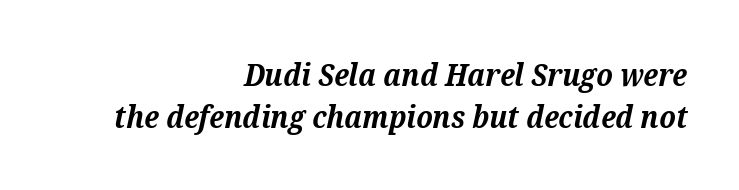
The image shows 31 px bold serif type, italic (leaning right); set right-aligned, normal line spacing (1.35x), normal letter spacing, not underlined; medium stroke contrast and a medium x-height.
